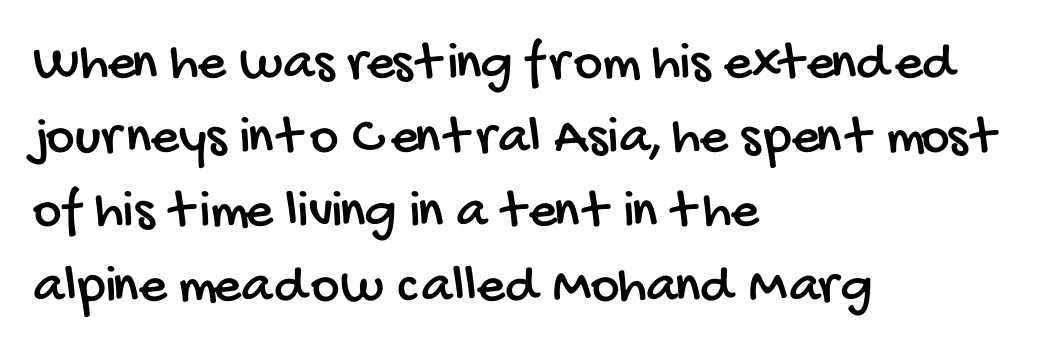
Does the copy run flush right? No — it runs flush left. Note the varied advance widths — an 'i' is clearly narrower than an 'm'. Descenders hang freely into open space. Note: no serifs on the glyphs. Interline gaps are of average width in this sample. Does extra space separate the letters? No, they use regular spacing.
